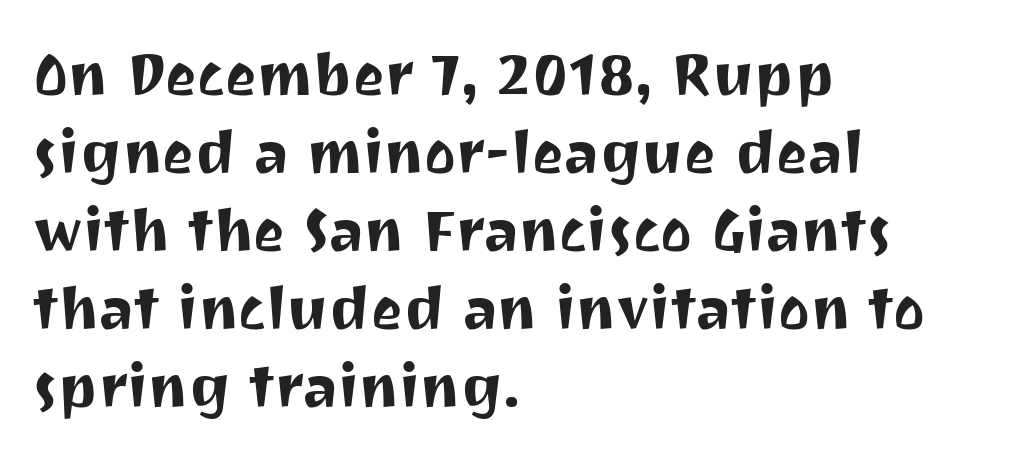
Q: Is the text italic (slanted)? A: No, it is upright.
Q: Is the typeface a serif or a sans-serif typeface? A: Sans-serif.
Q: Is the text underlined? A: No.
Q: How is the paragraph aligned? A: Left-aligned.
Q: Is the spacing between letters normal or unusually wide? A: Normal.
Q: Is the spacing between lines tight, normal or loose? A: Normal.
Q: Width (condensed, normal, or wide)? A: Normal.
Q: Stroke contrast? A: Medium.
Q: x-height? A: Medium.
Q: Monospaced? A: No.
